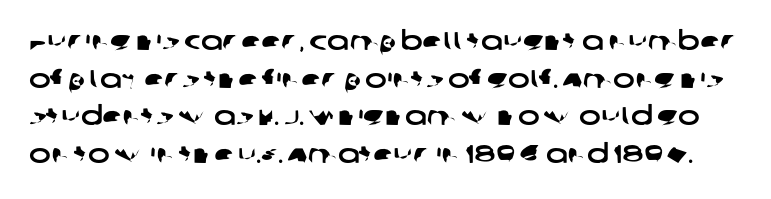
Q: Is the text underlined? A: No.
Q: Is the spacing between letters normal or unusually wide? A: Normal.
Q: Is the spacing between lines tight, normal or loose? A: Normal.
